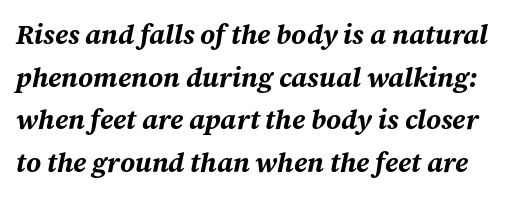
{"italic": "yes", "lean": "right", "slant_degrees": 12, "bold": "yes", "underline": "no", "line_spacing": "normal", "line_spacing_ratio": 1.58, "letter_spacing": "normal", "letter_spacing_em": 0.0, "glyph_px": 27}
